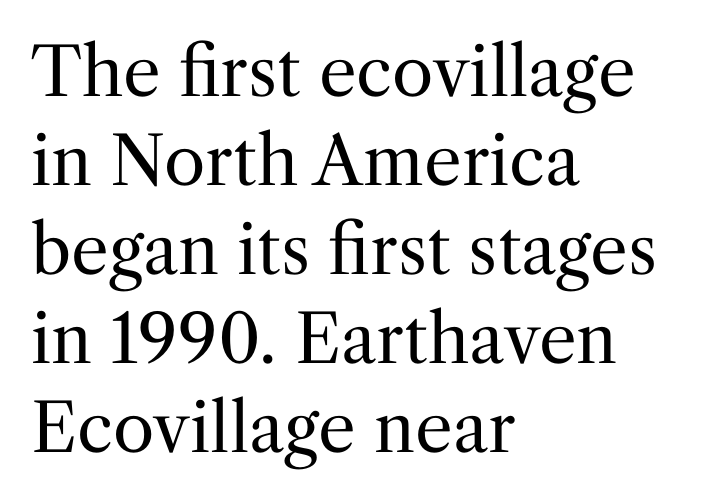
Q: Is the text bold? A: No.
Q: Is the text italic (slanted)? A: No, it is upright.
Q: Is the typeface a serif or a sans-serif typeface? A: Serif.
Q: Is the text underlined? A: No.
Q: How is the paragraph aligned? A: Left-aligned.
Q: Is the spacing between letters normal or unusually wide? A: Normal.
Q: Is the spacing between lines tight, normal or loose? A: Normal.
Q: Width (condensed, normal, or wide)? A: Normal.
Q: Stroke contrast? A: Medium.
Q: x-height? A: Medium.
Q: Monospaced? A: No.
